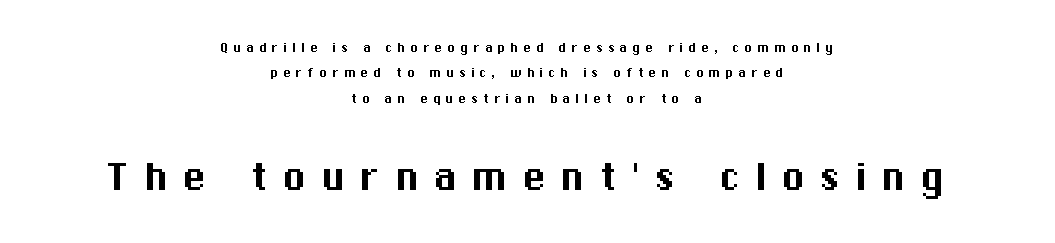
The image shows 48 px sans-serif type, upright; set centered, normal line spacing (1.58x), unusually wide letter spacing (+0.3 em), not underlined; the second (bottom) block is 3.0x larger; medium stroke contrast and a medium x-height.
